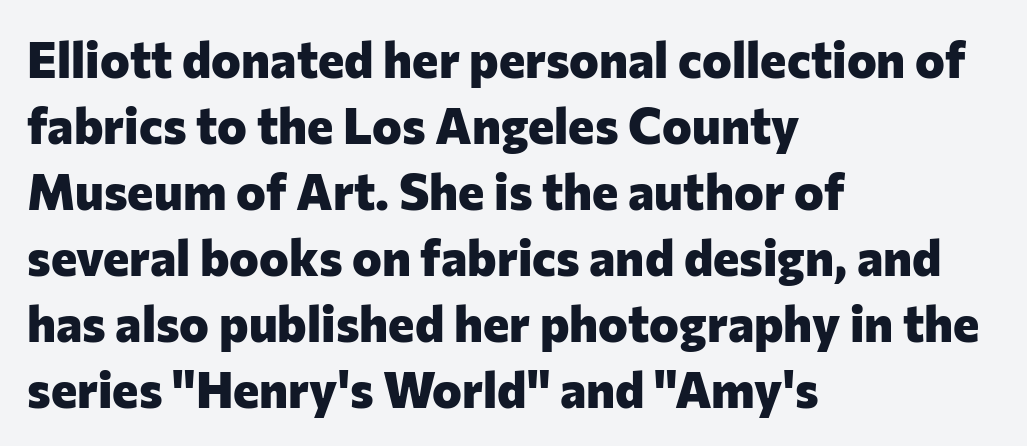
Q: Is the text bold? A: Yes.
Q: Is the text italic (slanted)? A: No, it is upright.
Q: Is the typeface a serif or a sans-serif typeface? A: Sans-serif.
Q: Is the text underlined? A: No.
Q: How is the paragraph aligned? A: Left-aligned.
Q: Is the spacing between letters normal or unusually wide? A: Normal.
Q: Is the spacing between lines tight, normal or loose? A: Normal.
Q: Width (condensed, normal, or wide)? A: Normal.
Q: Stroke contrast? A: Low.
Q: x-height? A: Medium.
Q: Monospaced? A: No.
